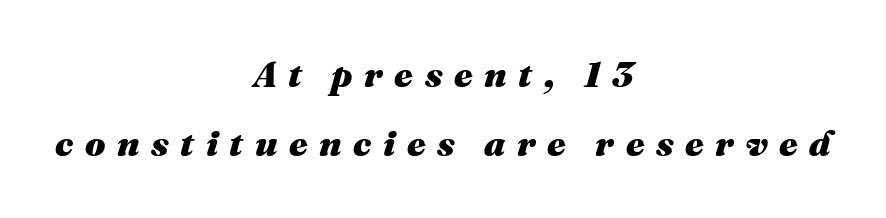
Q: Is the text bold? A: Yes.
Q: Is the text italic (slanted)? A: Yes, it leans right by about 16 degrees.
Q: Is the text underlined? A: No.
Q: How is the paragraph aligned? A: Centered.
Q: Is the spacing between letters normal or unusually wide? A: Unusually wide.
Q: Is the spacing between lines tight, normal or loose? A: Loose.
Q: Width (condensed, normal, or wide)? A: Normal.
Q: Stroke contrast? A: Medium.
Q: x-height? A: Medium.
Q: Monospaced? A: No.
